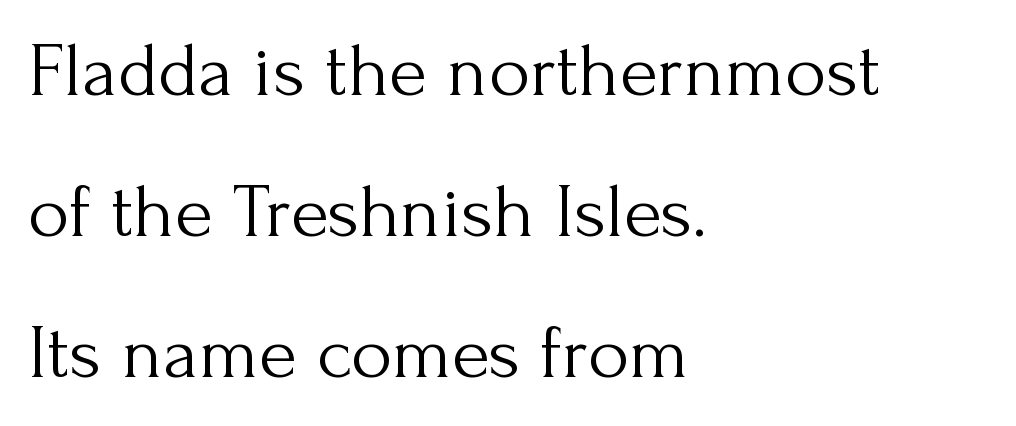
The image shows 78 px light serif type, upright; set left-aligned, line spacing 1.81x, normal letter spacing, not underlined; medium stroke contrast and a small x-height.
